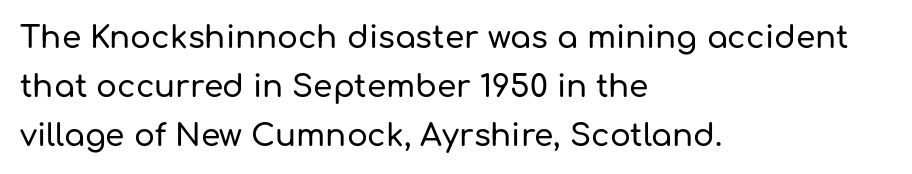
In CSS terms this would be text-align: left. The block of text has a typical density, with ordinary space between rows. No feet cap the strokes, marking this as sans-serif type. Varying glyph widths throughout — classic text-font behaviour. Underlining? Definitely not there. The type is set solid horizontally, with unmodified tracking.
